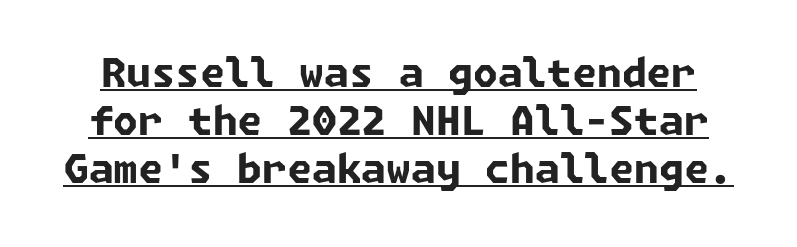
Q: Is the text bold? A: Yes.
Q: Is the typeface a serif or a sans-serif typeface? A: Sans-serif.
Q: Is the text underlined? A: Yes.
Q: Is the spacing between letters normal or unusually wide? A: Normal.
Q: Width (condensed, normal, or wide)? A: Normal.
Q: Stroke contrast? A: Low.
Q: x-height? A: Medium.
